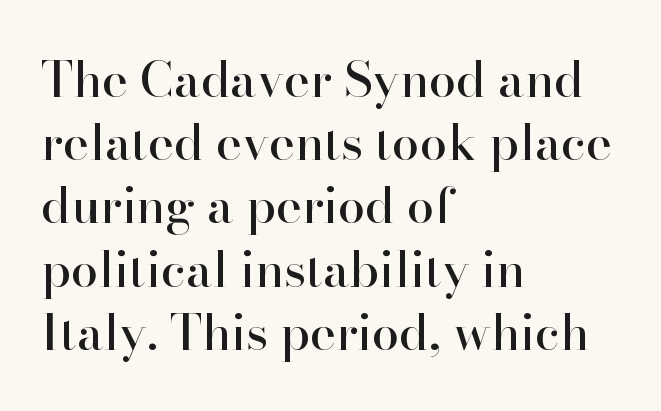
{"serif": "yes", "italic": "no", "width": "normal", "stroke_contrast": "high", "x_height": "small", "monospaced": "no", "underline": "no", "align": "left", "line_spacing": "normal", "line_spacing_ratio": 1.29, "letter_spacing": "normal", "letter_spacing_em": 0.0, "glyph_px": 49}
